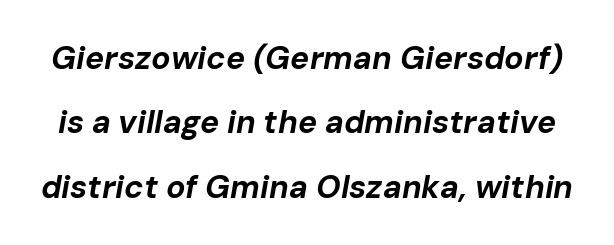
How would I describe the line gaps? Wide and relaxed. On the weight axis this lands at bold, roughly 700. Does extra space separate the letters? No, they use regular spacing. These lines are rendered in a variable-pitch font. There's an unmistakable incline to the writing here.
